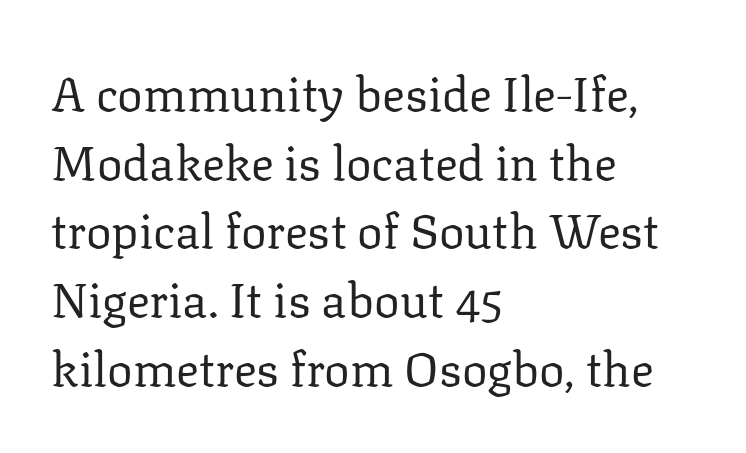
{"serif": "yes", "italic": "no", "bold": "no", "weight": "regular", "width": "normal", "stroke_contrast": "low", "x_height": "medium", "monospaced": "no", "underline": "no", "align": "left", "line_spacing": "normal", "line_spacing_ratio": 1.43, "letter_spacing": "normal", "letter_spacing_em": 0.0, "glyph_px": 48}
